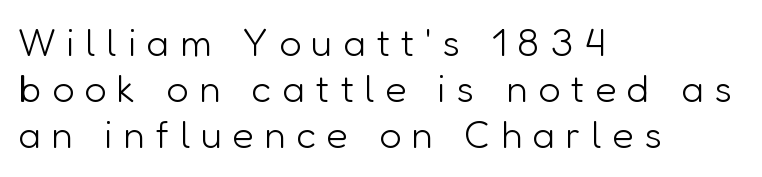
{"serif": "no", "italic": "no", "bold": "no", "weight": "light", "width": "normal", "stroke_contrast": "low", "x_height": "medium", "monospaced": "no", "underline": "no", "align": "left", "line_spacing_ratio": 1.18, "letter_spacing": "wide", "letter_spacing_em": 0.27, "glyph_px": 39}
